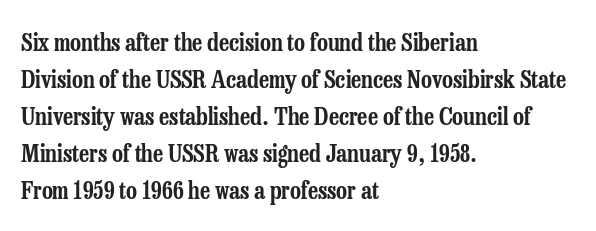
{"italic": "no", "underline": "no", "align": "left", "line_spacing": "normal", "line_spacing_ratio": 1.54, "letter_spacing": "normal", "letter_spacing_em": 0.0, "glyph_px": 24}
